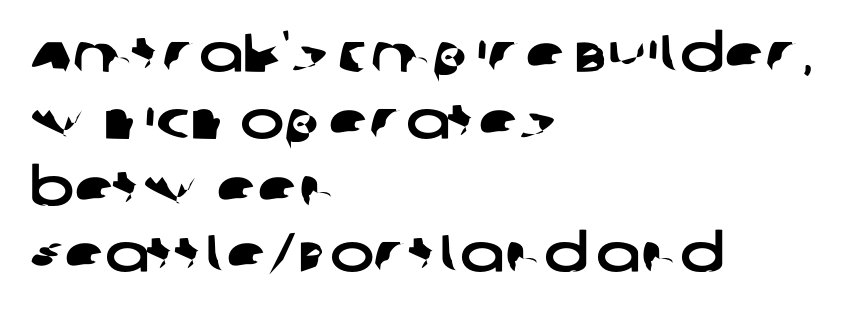
{"serif": "no", "width": "wide", "stroke_contrast": "low", "x_height": "large", "monospaced": "no", "underline": "no", "align": "left", "line_spacing": "normal", "line_spacing_ratio": 1.26, "letter_spacing": "normal", "letter_spacing_em": 0.0, "glyph_px": 53}
